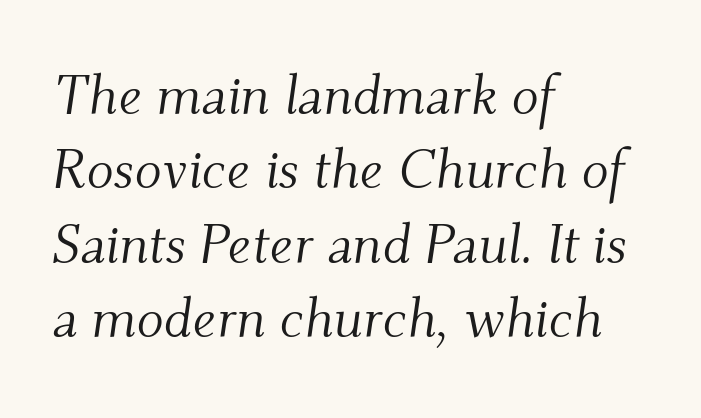
{"serif": "yes", "italic": "yes", "lean": "right", "slant_degrees": 9, "bold": "no", "weight": "light", "width": "normal", "stroke_contrast": "medium", "x_height": "small", "monospaced": "no", "underline": "no", "align": "left", "line_spacing": "normal", "line_spacing_ratio": 1.33, "letter_spacing": "normal", "letter_spacing_em": 0.0, "glyph_px": 56}
